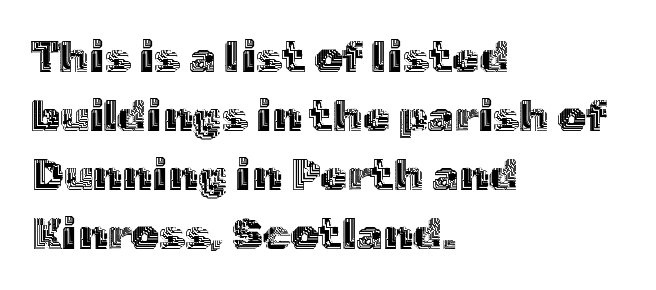
Q: Is the text italic (slanted)? A: No, it is upright.
Q: Is the text underlined? A: No.
Q: How is the paragraph aligned? A: Left-aligned.
Q: Is the spacing between letters normal or unusually wide? A: Normal.
Q: Is the spacing between lines tight, normal or loose? A: Normal.
Q: Width (condensed, normal, or wide)? A: Normal.
Q: x-height? A: Medium.
Q: Monospaced? A: No.
